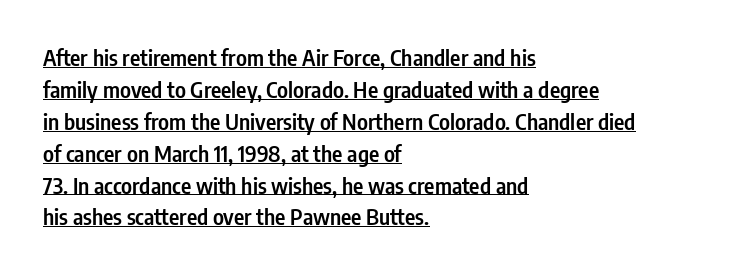
The image shows 22 px text type, upright; set left-aligned, normal line spacing (1.45x), normal letter spacing, underlined.
